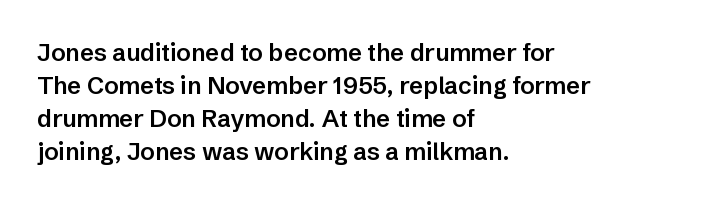
Q: Is the text bold? A: Semi-bold.
Q: Is the text italic (slanted)? A: No, it is upright.
Q: Is the text underlined? A: No.
Q: How is the paragraph aligned? A: Left-aligned.
Q: Is the spacing between letters normal or unusually wide? A: Normal.
Q: Is the spacing between lines tight, normal or loose? A: Normal.
